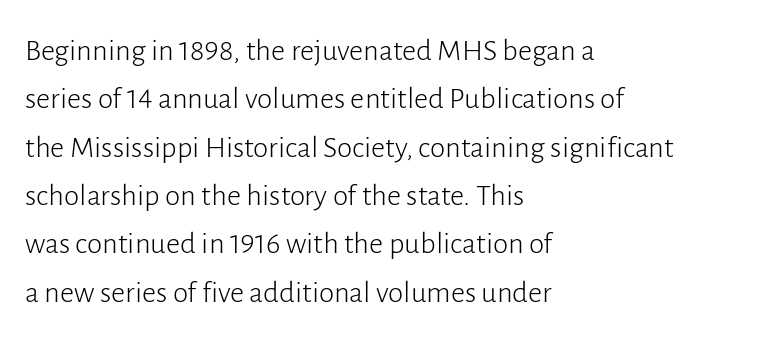
Does the lettering tilt? It doesn't — this is upright. Underlining? Definitely not there. There is no visible air inserted between adjacent glyphs. The lines sit at an ordinary, default distance from one another. Typeset ragged right — the left edge is the straight one. Do the characters align in a grid? No, the font is proportional.
